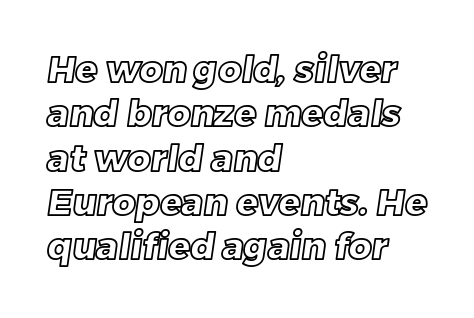
Check the space under the baseline: it is left empty. Here the designer chose a conventional face with non-uniform glyph widths. The tracking reads as untouched default to a designer's eye. One-word summary of the alignment: left.
